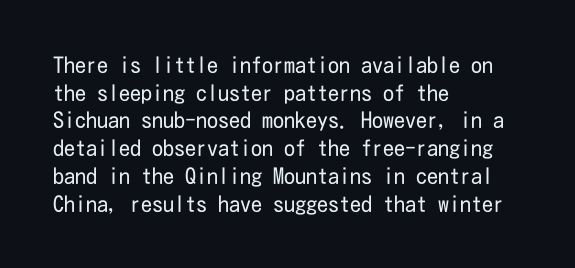
The image shows 22 px text type, upright; set left-aligned, normal line spacing (1.26x), normal letter spacing, not underlined.
